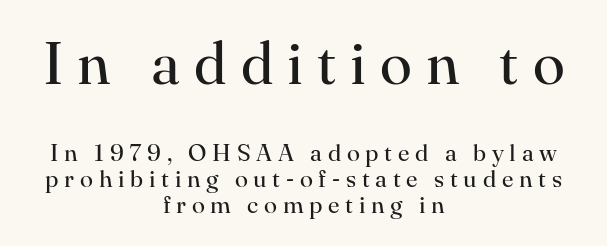
The string is rendered with underlining switched off. This sample uses an upright cut, with every glyph sitting square on the baseline. These two chunks differ in scale, with the top chunk taking the larger measure. This rendering widens character spacing well past its baseline value. These lines are centered, leaving both edges ragged.
